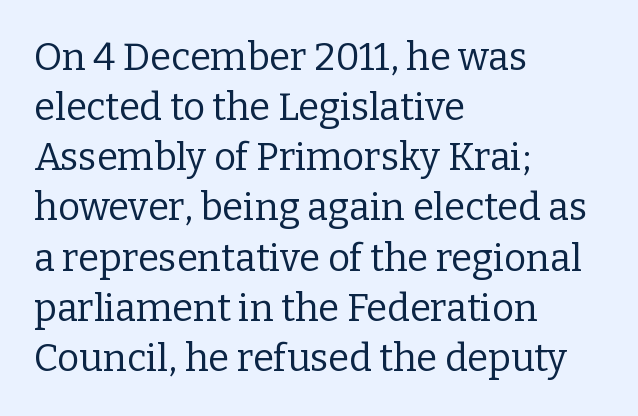
The typography opts for an upright posture over an oblique one. Evenly set lines give the paragraph a standard silhouette. Nobody drew a line under any word here. What kind of face is this? One with serifs. Every row of glyphs begins at an identical x-position on the left.
